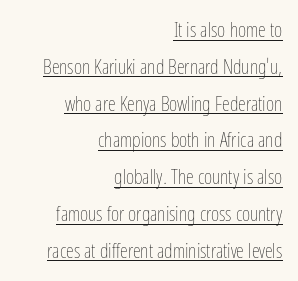
The image shows 20 px text type, upright; set right-aligned, line spacing 1.84x, normal letter spacing, underlined.
